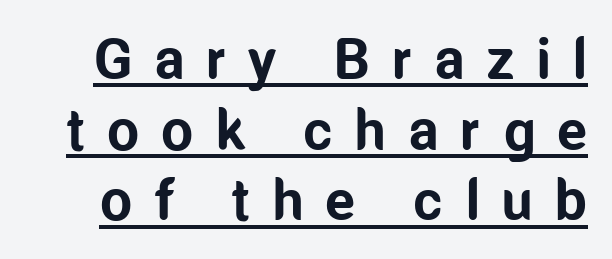
The characters display no serif detailing; their extremities are plain. This rendering widens character spacing well past its baseline value. Ordinary non-slanted type is in use. Chunky letters — that's bold for sure. The rendering uses the underline text-decoration. The letters advance in unequal steps, a hallmark of proportional type.
